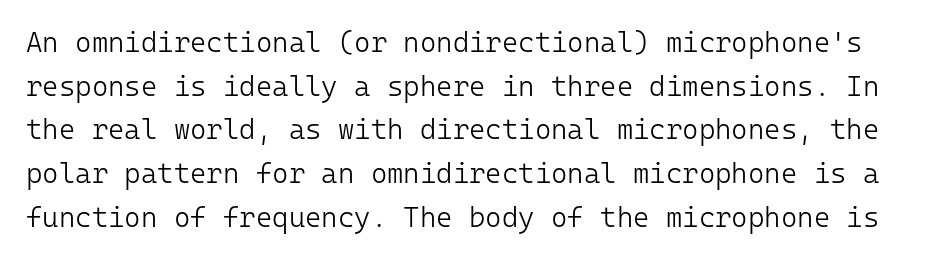
The image shows 28 px light sans-serif type, upright, monospaced; set normal line spacing (1.56x), normal letter spacing, not underlined; low stroke contrast and a medium x-height.
